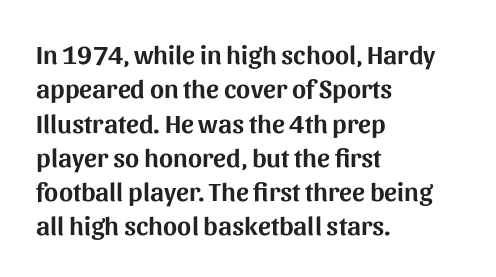
The image shows 27 px text type, upright; set left-aligned, normal line spacing (1.27x), normal letter spacing, not underlined.
